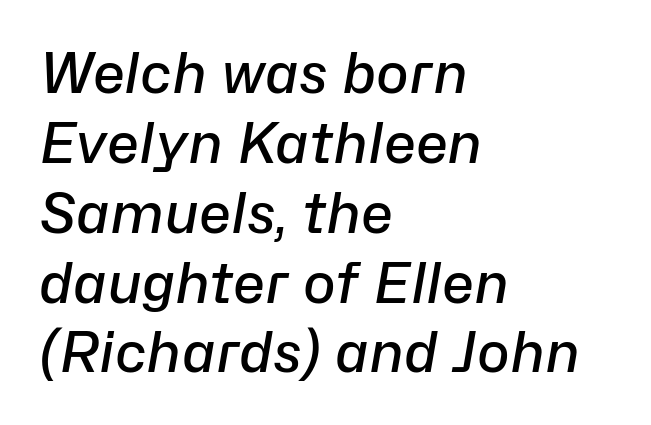
{"italic": "yes", "lean": "right", "slant_degrees": 10, "bold": "semi", "weight": "semibold", "width": "normal", "stroke_contrast": "low", "x_height": "medium", "monospaced": "no", "underline": "no", "align": "left", "line_spacing": "normal", "line_spacing_ratio": 1.27, "letter_spacing": "normal", "letter_spacing_em": 0.0, "glyph_px": 55}
